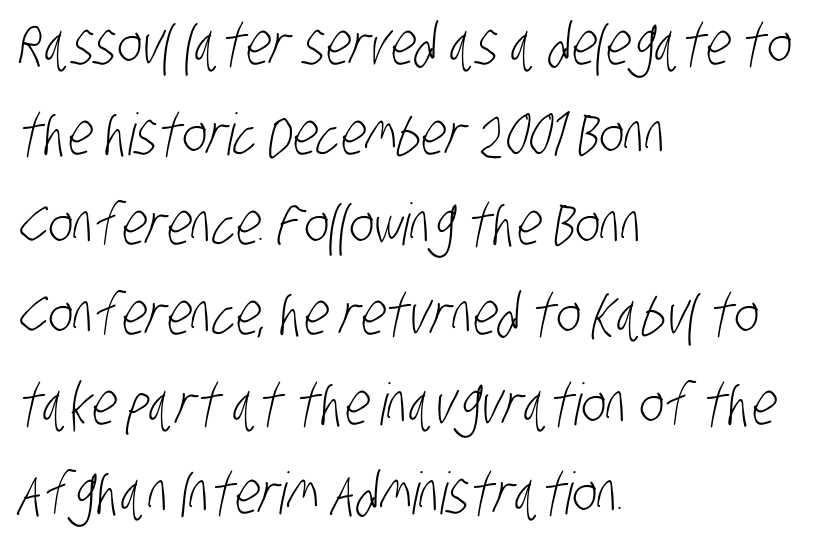
Q: Is the text bold? A: No.
Q: Is the typeface a serif or a sans-serif typeface? A: Sans-serif.
Q: Is the text underlined? A: No.
Q: How is the paragraph aligned? A: Left-aligned.
Q: Is the spacing between letters normal or unusually wide? A: Normal.
Q: Is the spacing between lines tight, normal or loose? A: Normal.
Q: Width (condensed, normal, or wide)? A: Condensed.
Q: Stroke contrast? A: Low.
Q: x-height? A: Large.
Q: Monospaced? A: No.
